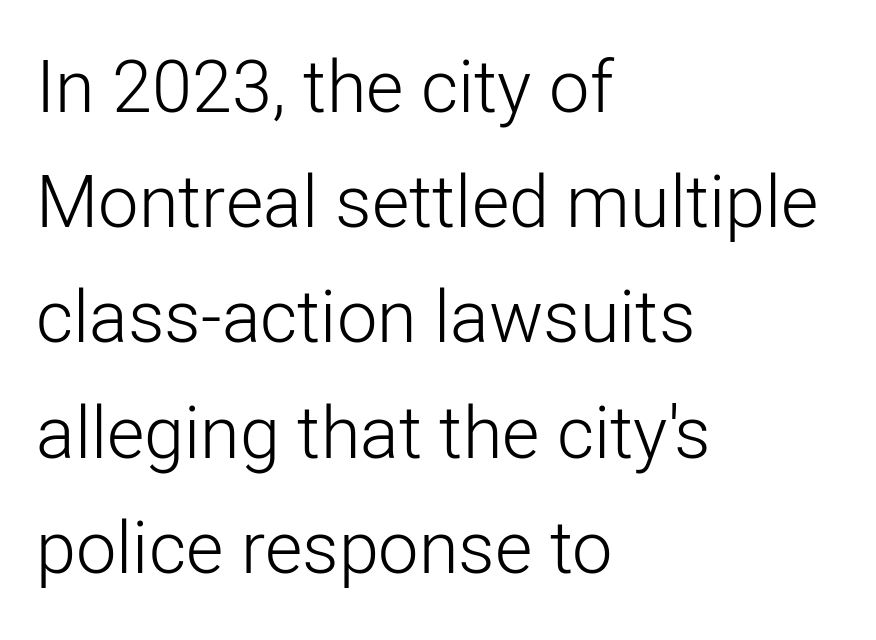
{"serif": "no", "italic": "no", "bold": "no", "weight": "light", "width": "normal", "stroke_contrast": "low", "x_height": "medium", "monospaced": "no", "underline": "no", "align": "left", "line_spacing": "normal", "line_spacing_ratio": 1.6, "letter_spacing": "normal", "letter_spacing_em": 0.0, "glyph_px": 72}
